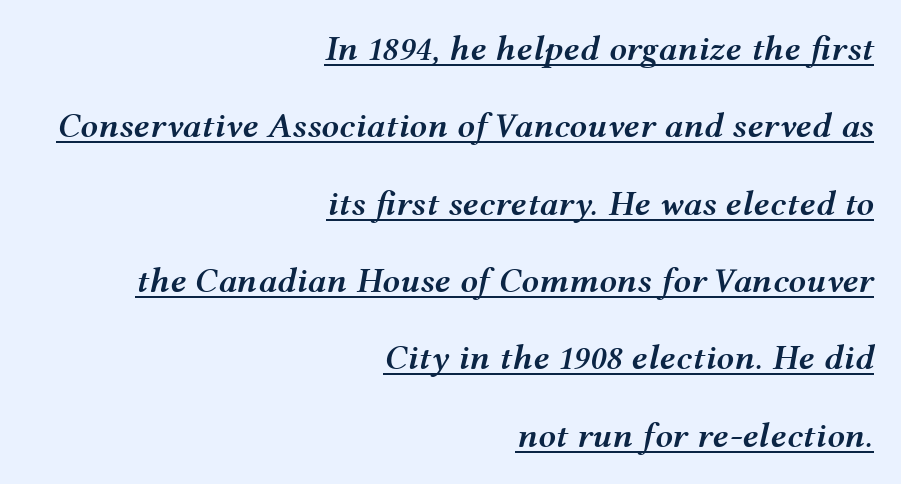
{"italic": "yes", "lean": "right", "slant_degrees": 12, "bold": "semi", "weight": "semibold", "width": "wide", "stroke_contrast": "medium", "x_height": "medium", "monospaced": "no", "underline": "yes", "align": "right", "line_spacing": "loose", "line_spacing_ratio": 2.21, "letter_spacing": "normal", "letter_spacing_em": 0.0, "glyph_px": 35}
